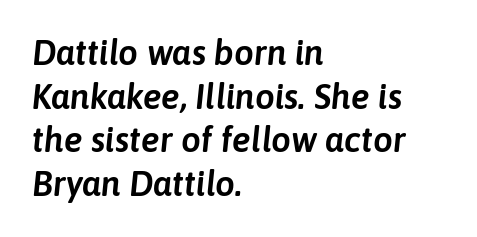
Notice how the passage keeps a crisp vertical edge on the left only. Spacing between characters is what you'd get straight out of the box. Think of a printed novel: that variable character pitch is what you see here. Just letters on the line, the space beneath them empty.
